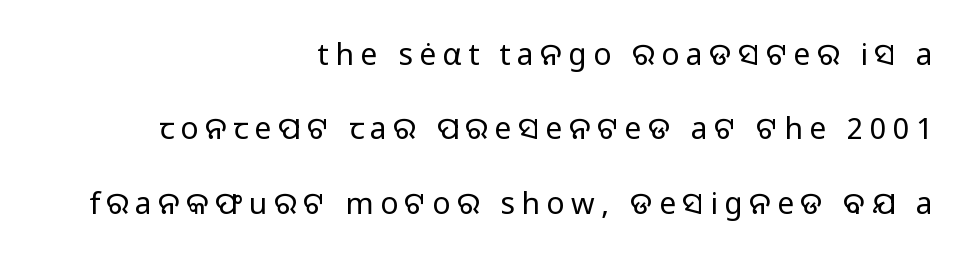
The image shows 30 px regular-weight sans-serif type, upright; set right-aligned, loose line spacing (2.48x), unusually wide letter spacing (+0.22 em), not underlined; low stroke contrast and a medium x-height.
